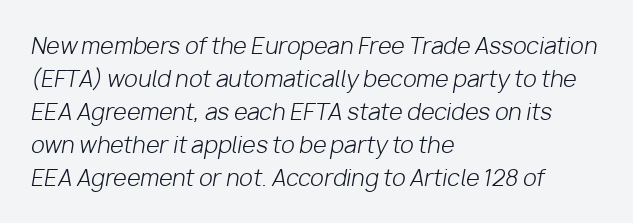
Q: Is the text bold? A: No.
Q: Is the text italic (slanted)? A: Yes, it leans right by about 10 degrees.
Q: Is the text underlined? A: No.
Q: How is the paragraph aligned? A: Left-aligned.
Q: Is the spacing between letters normal or unusually wide? A: Normal.
Q: Is the spacing between lines tight, normal or loose? A: Normal.
